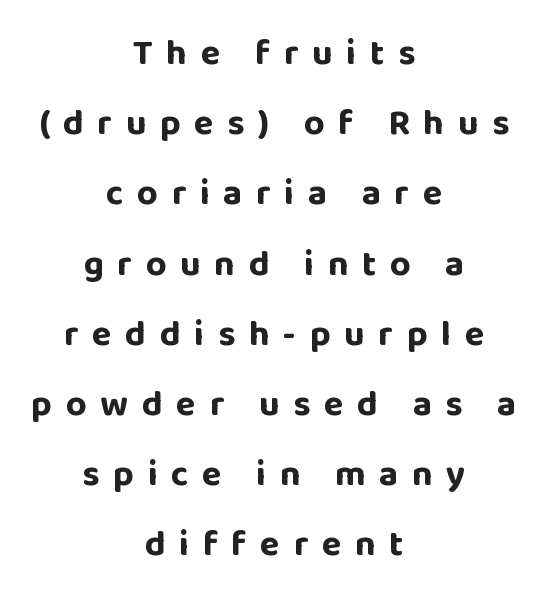
{"serif": "no", "italic": "no", "bold": "yes", "weight": "bold", "width": "normal", "stroke_contrast": "low", "x_height": "large", "monospaced": "no", "underline": "no", "align": "center", "line_spacing": "loose", "line_spacing_ratio": 1.95, "letter_spacing": "wide", "letter_spacing_em": 0.38, "glyph_px": 36}
